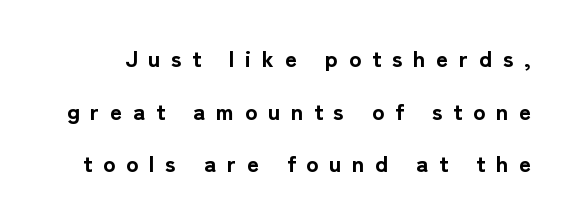
Every letter is thick-stroked: bold, no question. The vertical gap from one line to the next is large. This is roman type, the default non-slanted kind. Nobody drew a line under any word here. Display-style spreading of the glyphs; the letterfit is very open.
